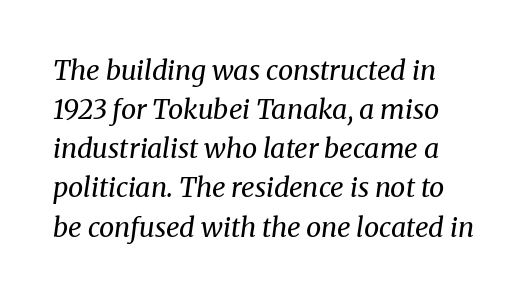
The passage shown leans; its letterforms are oblique. Rule under the text: the space is simply empty. Stems and bowls with no extra thickness — not bold. The block of text has a typical density, with ordinary space between rows. There is no visible air inserted between adjacent glyphs.
